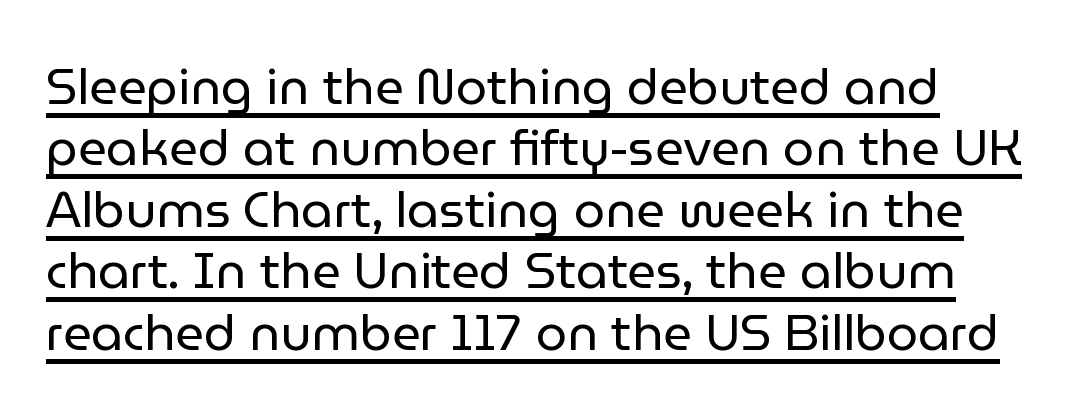
The image shows 50 px regular-weight sans-serif type, upright; set line spacing 1.23x, normal letter spacing, underlined; low stroke contrast and a medium x-height.
